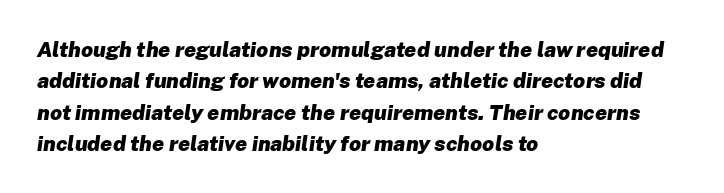
The image shows 21 px bold type, italic (leaning right); set left-aligned, normal line spacing (1.49x), normal letter spacing, not underlined.
